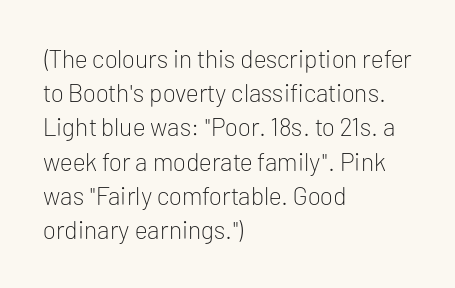
The area under the type is left untouched. A roman cut, with each character standing at attention. Observe the ordinary spacing: letters are neighbours, not strangers. Notice how the passage keeps a crisp vertical edge on the left only.
